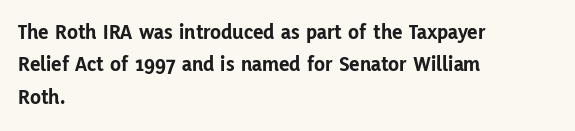
{"italic": "no", "bold": "yes", "underline": "no", "align": "left", "line_spacing": "normal", "line_spacing_ratio": 1.47, "letter_spacing": "normal", "letter_spacing_em": 0.0, "glyph_px": 22}
